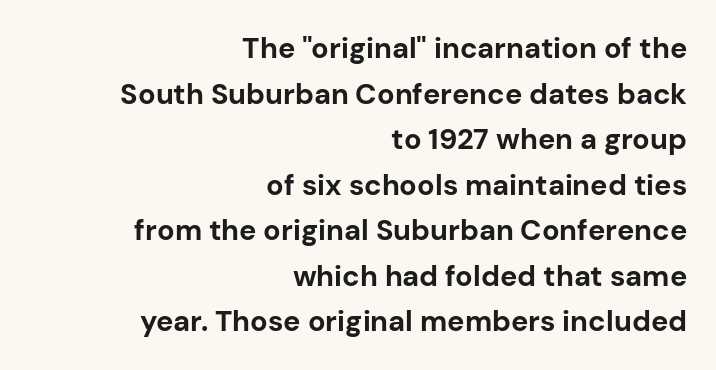
The image shows 29 px bold sans-serif type, upright; set right-aligned, normal line spacing (1.57x), normal letter spacing, not underlined; low stroke contrast and a medium x-height.
